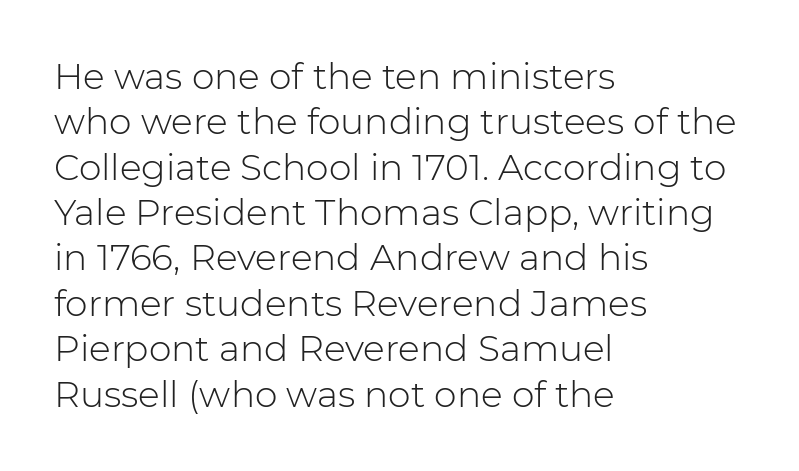
If you drew a ruler down the left edge, every line would touch it. The block of text has a typical density, with ordinary space between rows. Looks like regular typesetting: each glyph gets only the width it needs. The weight would be labelled regular, book, light, or lighter still.
